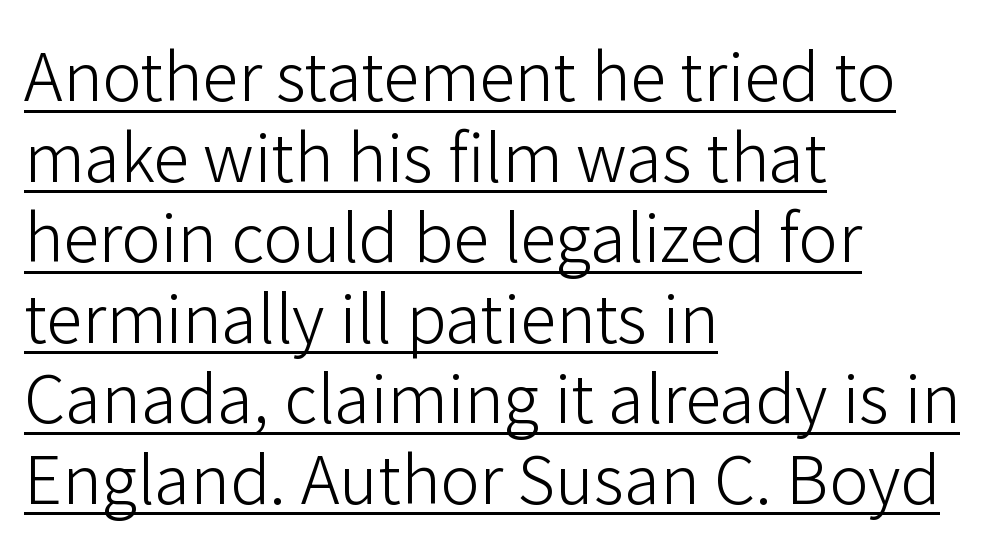
{"serif": "no", "italic": "no", "bold": "no", "weight": "light", "width": "normal", "stroke_contrast": "low", "x_height": "medium", "monospaced": "no", "underline": "yes", "align": "left", "line_spacing_ratio": 1.22, "letter_spacing": "normal", "letter_spacing_em": 0.0, "glyph_px": 66}
